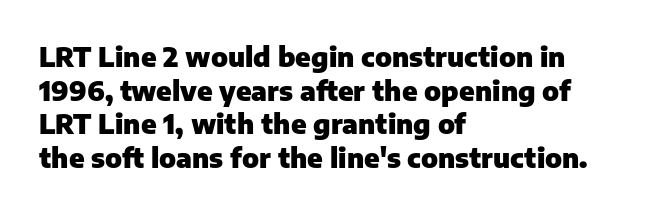
The image shows 27 px bold type, upright; set left-aligned, normal line spacing (1.25x), normal letter spacing, not underlined.
